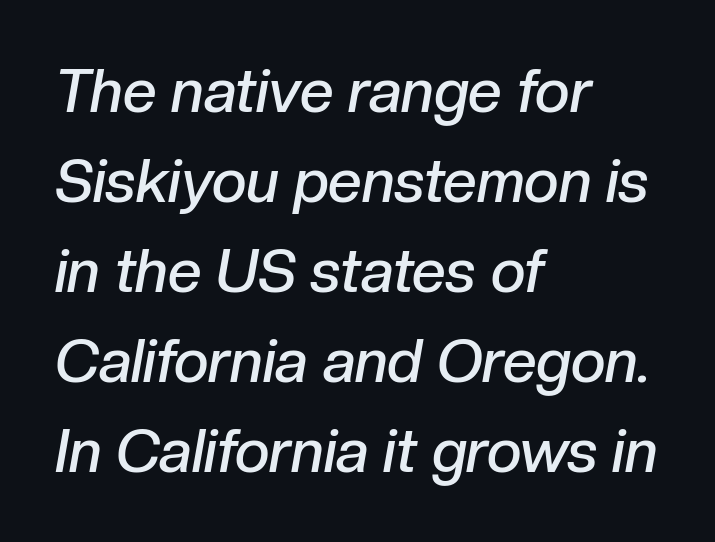
The image shows 60 px semibold type, italic (leaning right); set left-aligned, normal line spacing (1.5x), normal letter spacing, not underlined; low stroke contrast and a medium x-height.
